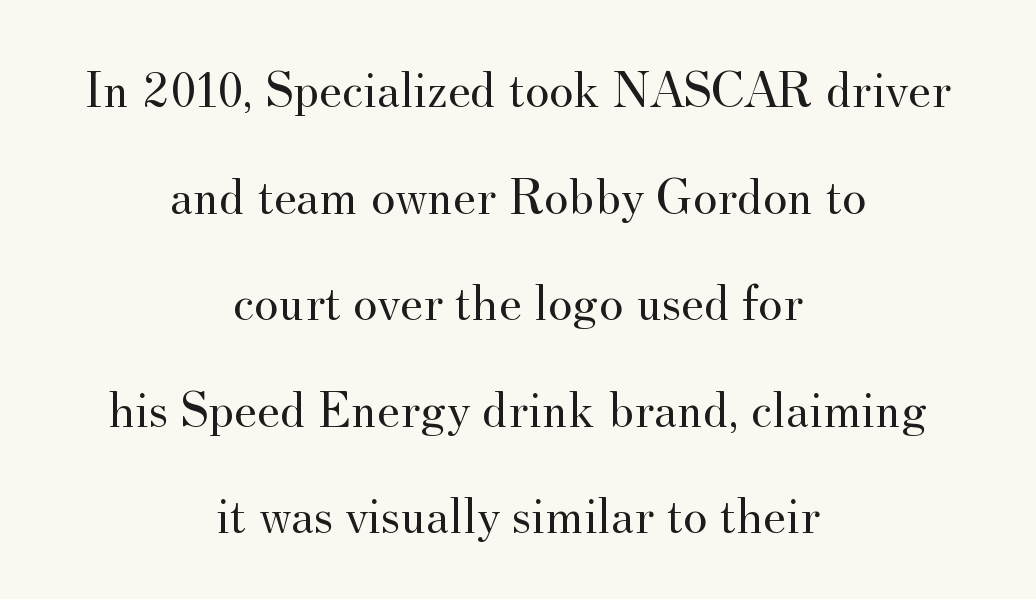
The image shows 52 px regular-weight serif type, upright; set centered, loose line spacing (2.05x), normal letter spacing, not underlined; medium stroke contrast and a small x-height.
